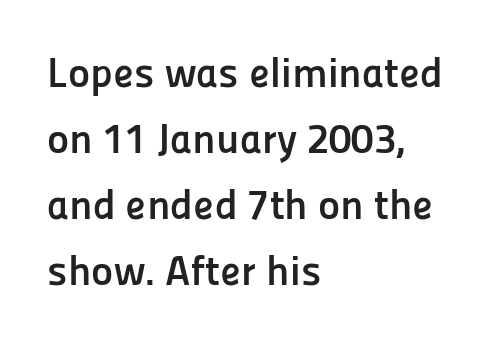
The image shows 42 px semibold sans-serif type, upright; set left-aligned, normal line spacing (1.57x), normal letter spacing, not underlined; low stroke contrast and a medium x-height.
